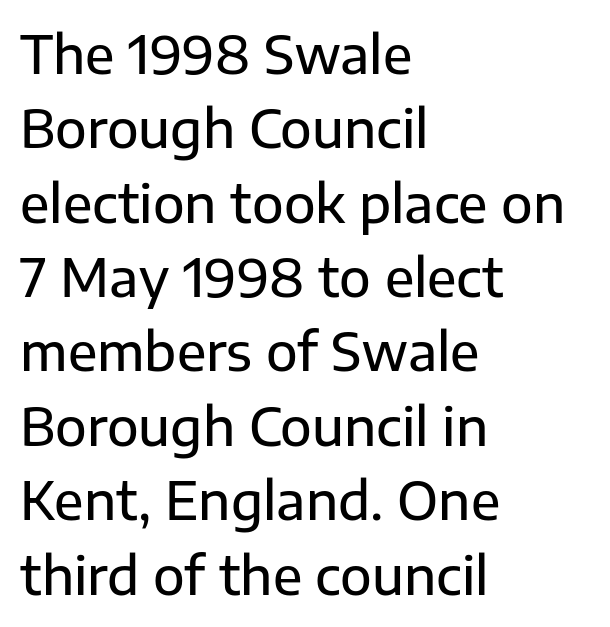
The image shows 52 px sans-serif type, upright; set left-aligned, normal line spacing (1.43x), normal letter spacing, not underlined; low stroke contrast and a medium x-height.
